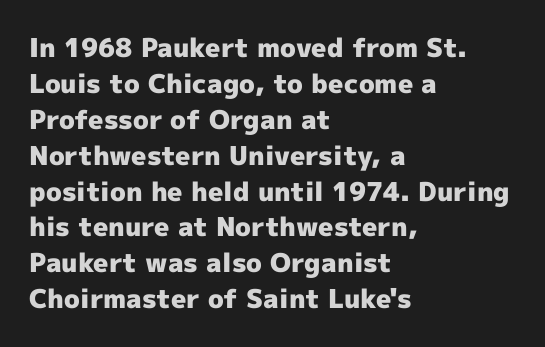
Q: Is the text bold? A: Yes.
Q: Is the text italic (slanted)? A: No, it is upright.
Q: Is the text underlined? A: No.
Q: How is the paragraph aligned? A: Left-aligned.
Q: Is the spacing between letters normal or unusually wide? A: Normal.
Q: Is the spacing between lines tight, normal or loose? A: Normal.
